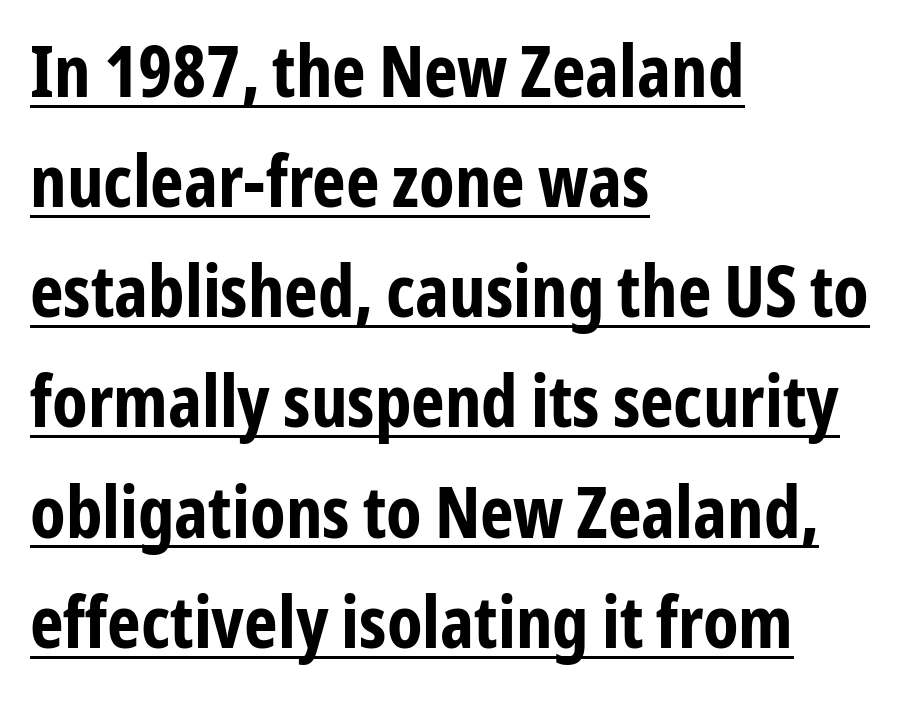
The image shows 72 px bold, condensed sans-serif type, upright; set left-aligned, normal line spacing (1.53x), normal letter spacing, underlined; low stroke contrast and a medium x-height.
